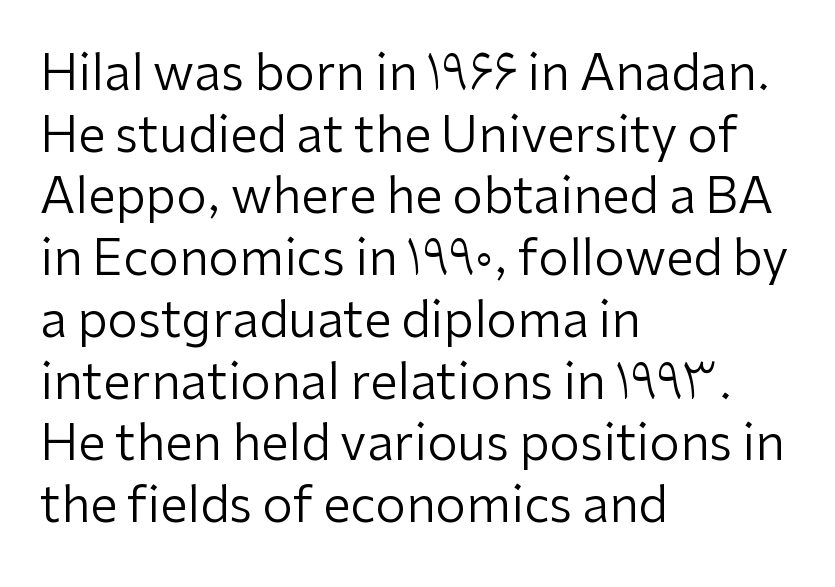
Q: Is the text bold? A: No.
Q: Is the text italic (slanted)? A: No, it is upright.
Q: Is the typeface a serif or a sans-serif typeface? A: Sans-serif.
Q: Is the text underlined? A: No.
Q: How is the paragraph aligned? A: Left-aligned.
Q: Is the spacing between letters normal or unusually wide? A: Normal.
Q: Is the spacing between lines tight, normal or loose? A: Normal.
Q: Width (condensed, normal, or wide)? A: Normal.
Q: Stroke contrast? A: Low.
Q: x-height? A: Medium.
Q: Monospaced? A: No.
